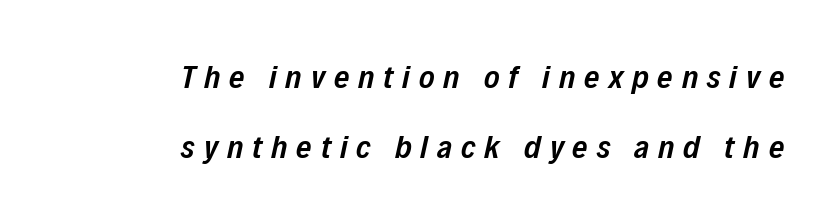
Substantial extra tracking has been applied to these lines. Weight check: semibold — heavier than regular, not quite bold. Unmarked baselines from the first word to the last. Widely set lines give the paragraph a tall, airy silhouette.
